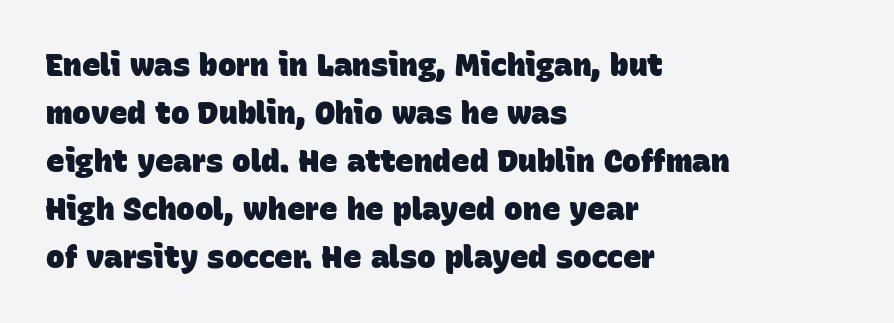
Q: Is the text bold? A: Yes.
Q: Is the typeface a serif or a sans-serif typeface? A: Sans-serif.
Q: Is the text underlined? A: No.
Q: How is the paragraph aligned? A: Left-aligned.
Q: Is the spacing between letters normal or unusually wide? A: Normal.
Q: Is the spacing between lines tight, normal or loose? A: Normal.
Q: Width (condensed, normal, or wide)? A: Normal.
Q: Stroke contrast? A: Low.
Q: x-height? A: Large.
Q: Monospaced? A: No.
